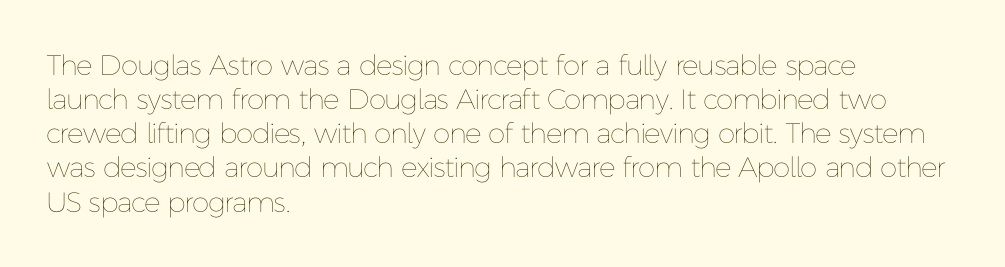
Q: Is the text bold? A: No.
Q: Is the text italic (slanted)? A: No, it is upright.
Q: Is the text underlined? A: No.
Q: How is the paragraph aligned? A: Left-aligned.
Q: Is the spacing between letters normal or unusually wide? A: Normal.
Q: Width (condensed, normal, or wide)? A: Normal.
Q: Stroke contrast? A: Low.
Q: x-height? A: Medium.
Q: Monospaced? A: No.
